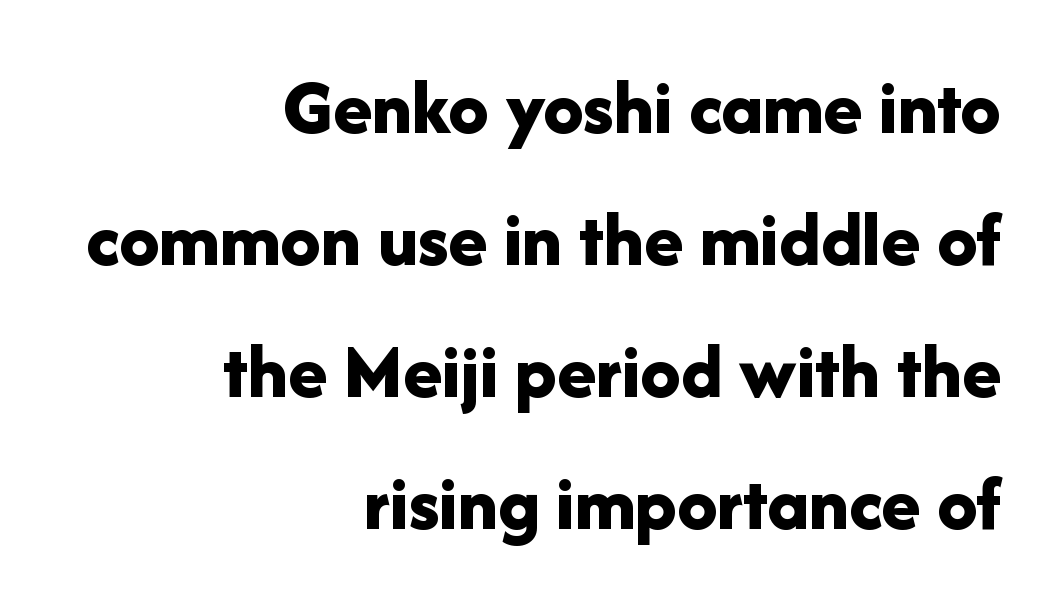
Short note: letters normally spaced. Right-aligned paragraph, ragged on the left. How would I describe the line gaps? Plain and ordinary. The space directly below the letters is spotless. The characters look thick and weighty, a clear bold.
